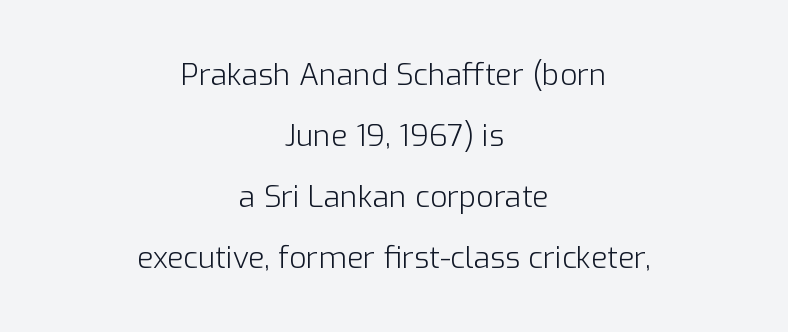
{"serif": "no", "italic": "no", "bold": "no", "weight": "light", "width": "normal", "stroke_contrast": "low", "x_height": "medium", "monospaced": "no", "underline": "no", "align": "center", "line_spacing": "loose", "line_spacing_ratio": 2.03, "letter_spacing": "normal", "letter_spacing_em": 0.0, "glyph_px": 30}
